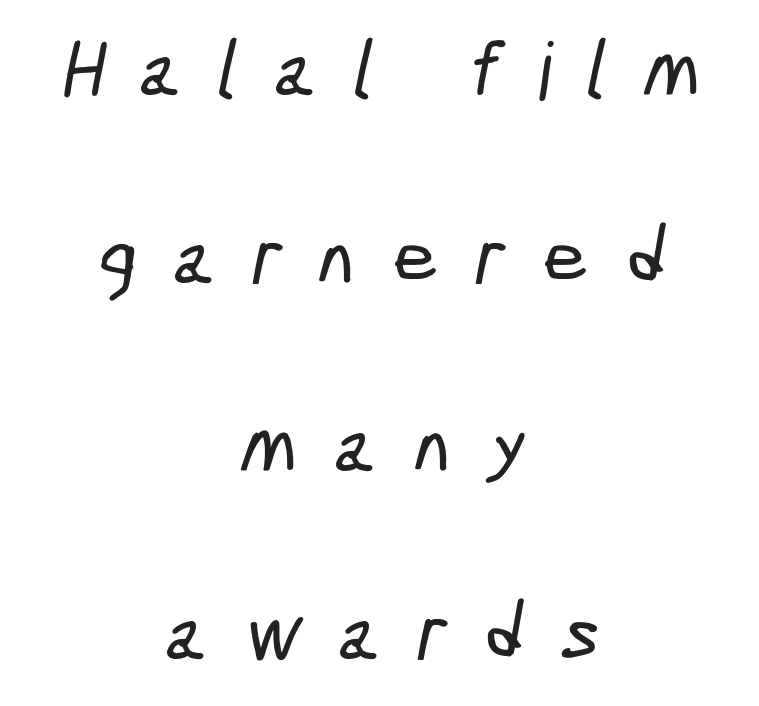
Q: Is the typeface a serif or a sans-serif typeface? A: Sans-serif.
Q: Is the text underlined? A: No.
Q: How is the paragraph aligned? A: Centered.
Q: Is the spacing between letters normal or unusually wide? A: Unusually wide.
Q: Is the spacing between lines tight, normal or loose? A: Loose.
Q: Width (condensed, normal, or wide)? A: Condensed.
Q: Stroke contrast? A: Low.
Q: x-height? A: Medium.
Q: Monospaced? A: No.
